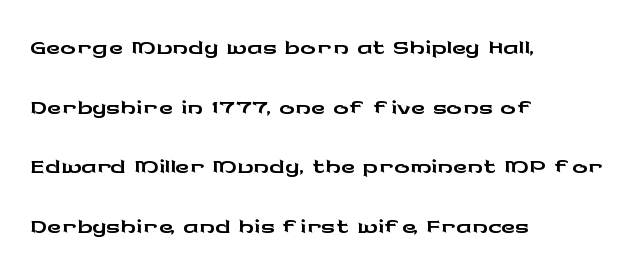
{"serif": "no", "italic": "no", "width": "wide", "stroke_contrast": "low", "x_height": "medium", "monospaced": "no", "underline": "no", "align": "left", "line_spacing": "normal", "line_spacing_ratio": 1.53, "letter_spacing": "normal", "letter_spacing_em": 0.0, "glyph_px": 39}
